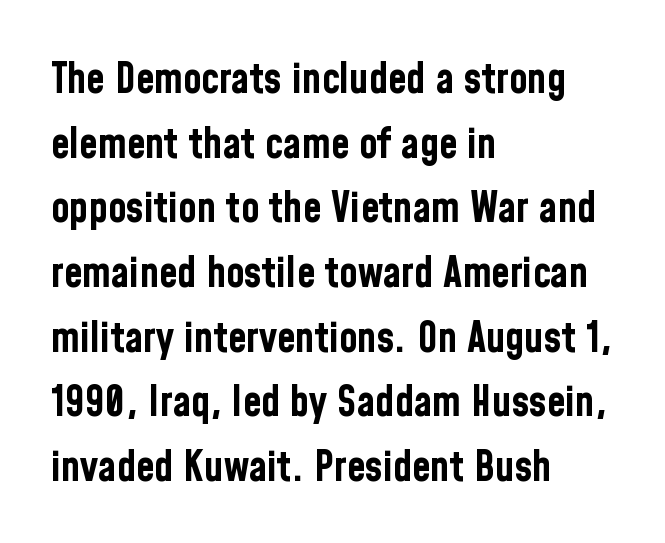
Every stem runs plumb, perpendicular to the baseline. Compared with typical body copy, the letter spacing here is the same. The passage shown is typeset with a sans-serif family. Spacing verdict: proportional, widths tailored to each character. Vertically, the passage feels balanced, rows spaced as you'd expect.
